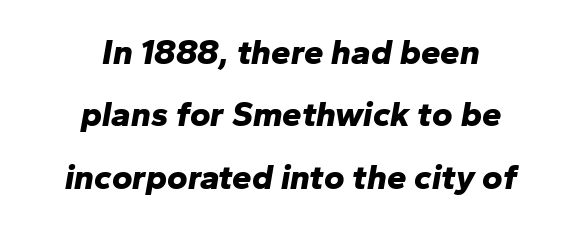
The image shows 35 px bold type, italic (leaning right); set centered, line spacing 1.78x, normal letter spacing, not underlined; low stroke contrast and a medium x-height.
